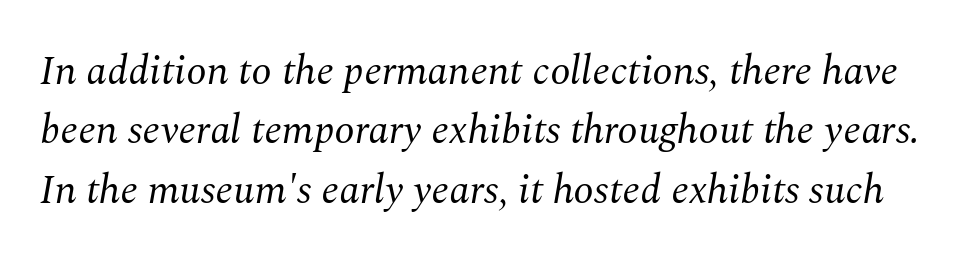
The image shows 41 px regular-weight serif type, italic (leaning right); set normal line spacing (1.45x), normal letter spacing, not underlined; medium stroke contrast and a medium x-height.
